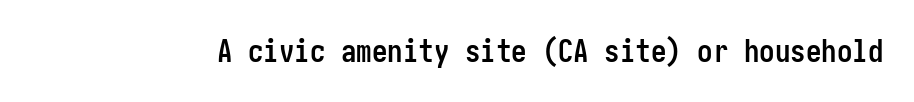
Q: Is the text bold? A: Yes.
Q: Is the text italic (slanted)? A: No, it is upright.
Q: Is the typeface a serif or a sans-serif typeface? A: Sans-serif.
Q: Is the text underlined? A: No.
Q: Is the spacing between letters normal or unusually wide? A: Normal.
Q: Width (condensed, normal, or wide)? A: Condensed.
Q: Stroke contrast? A: Low.
Q: x-height? A: Medium.
